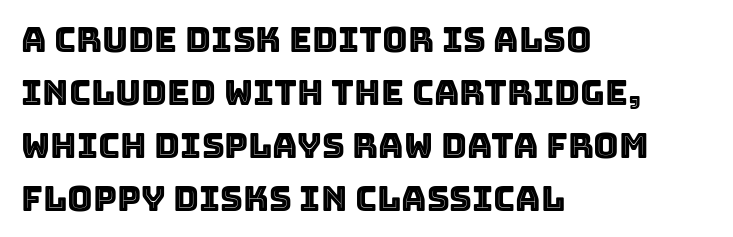
The vertical gap from one line to the next is medium. Character widths vary here, with narrow letters taking less room than wide ones. The letters stand straight up with perfectly vertical stems. One-word summary of the alignment: left.
